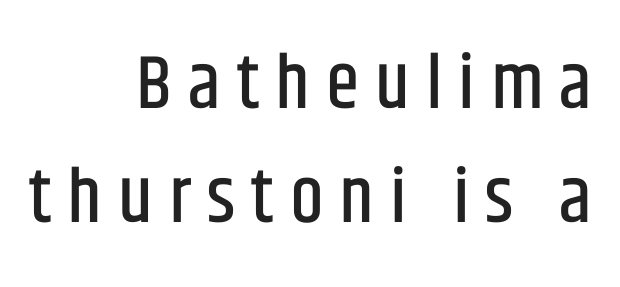
{"serif": "no", "italic": "no", "width": "condensed", "stroke_contrast": "low", "x_height": "large", "monospaced": "no", "underline": "no", "align": "right", "line_spacing": "normal", "line_spacing_ratio": 1.5, "letter_spacing": "wide", "letter_spacing_em": 0.21, "glyph_px": 76}
